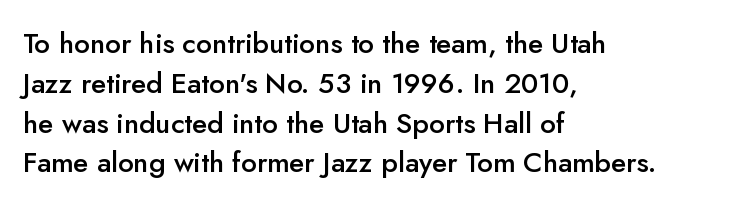
{"serif": "no", "italic": "no", "bold": "semi", "weight": "semibold", "width": "normal", "stroke_contrast": "low", "x_height": "small", "monospaced": "no", "underline": "no", "align": "left", "line_spacing": "normal", "line_spacing_ratio": 1.42, "letter_spacing": "normal", "letter_spacing_em": 0.0, "glyph_px": 28}
